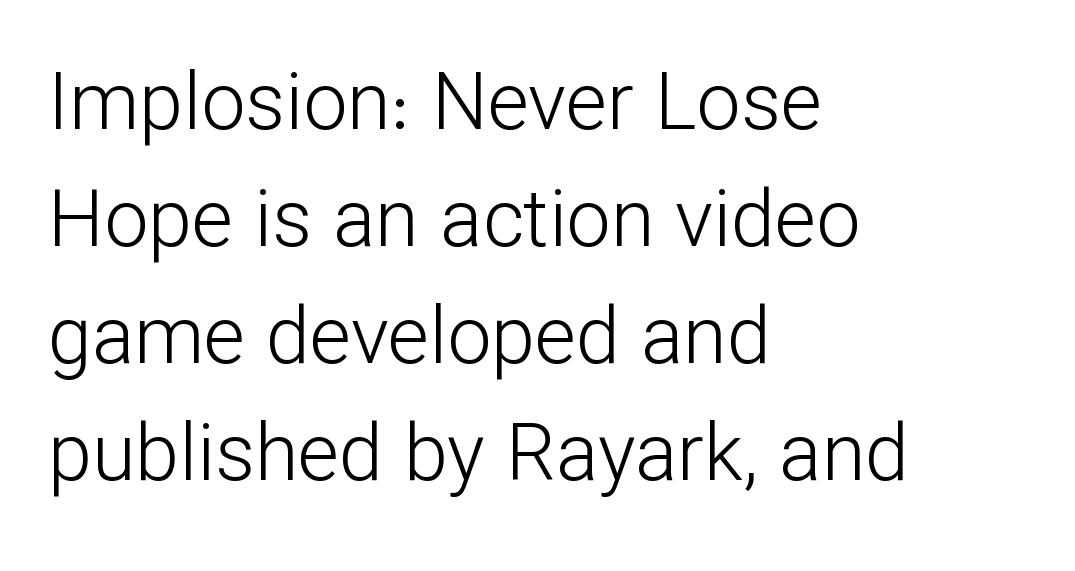
Q: Is the text bold? A: No.
Q: Is the text italic (slanted)? A: No, it is upright.
Q: Is the typeface a serif or a sans-serif typeface? A: Sans-serif.
Q: Is the text underlined? A: No.
Q: How is the paragraph aligned? A: Left-aligned.
Q: Is the spacing between letters normal or unusually wide? A: Normal.
Q: Is the spacing between lines tight, normal or loose? A: Normal.
Q: Width (condensed, normal, or wide)? A: Normal.
Q: Stroke contrast? A: Low.
Q: x-height? A: Medium.
Q: Monospaced? A: No.
